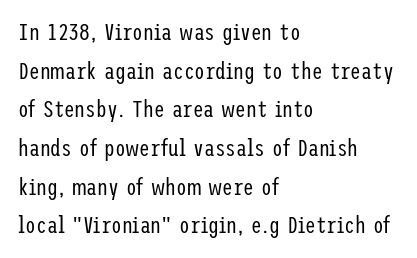
Caption: multi-line text, flush left, ragged right. Stem width sits at or under what a default text font uses. The type sits square on the baseline with zero lean. Honestly, the letter spacing is just normal — you wouldn't notice it.
